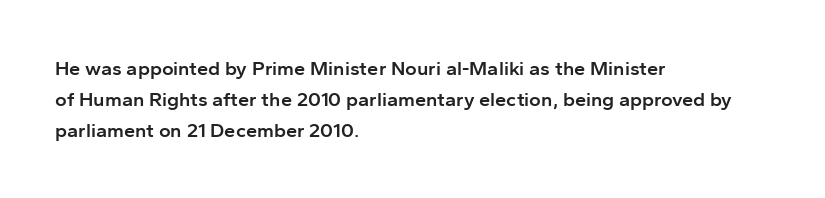
Q: Is the text bold? A: Semi-bold.
Q: Is the text italic (slanted)? A: No, it is upright.
Q: Is the text underlined? A: No.
Q: How is the paragraph aligned? A: Left-aligned.
Q: Is the spacing between letters normal or unusually wide? A: Normal.
Q: Is the spacing between lines tight, normal or loose? A: Normal.
